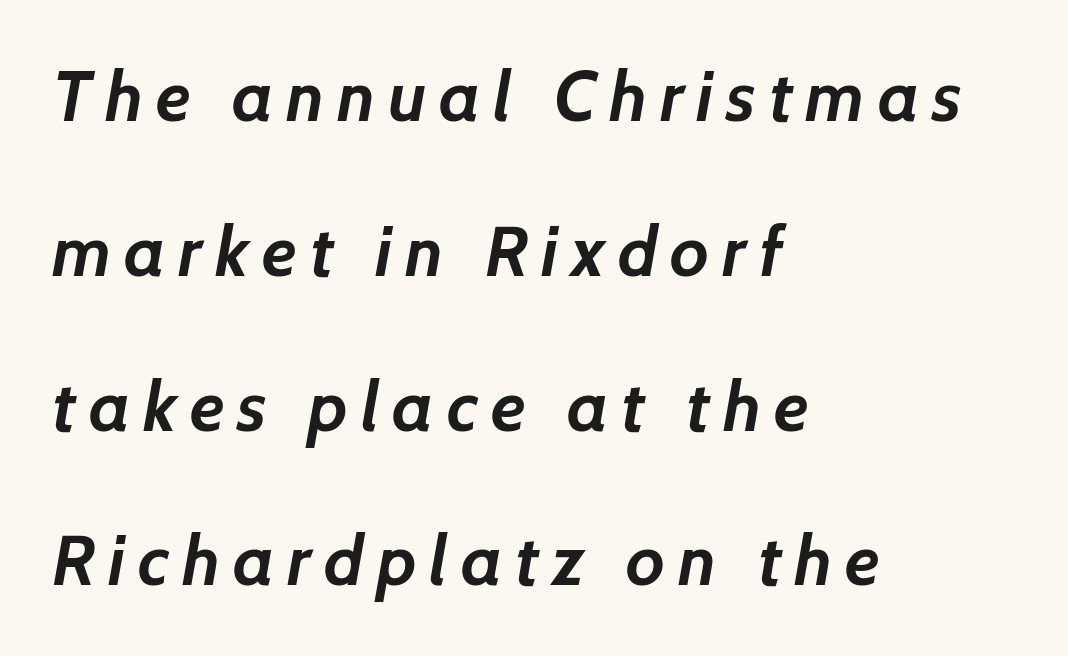
Leading is clearly above the norm, producing a sparse column. Type without underlining. As a designer I'd log this as weight 700, bold. In terms of letterform style, serifs are entirely absent. The passage shown is typed in a proportional face where columns would drift. One-word summary of the alignment: left.
